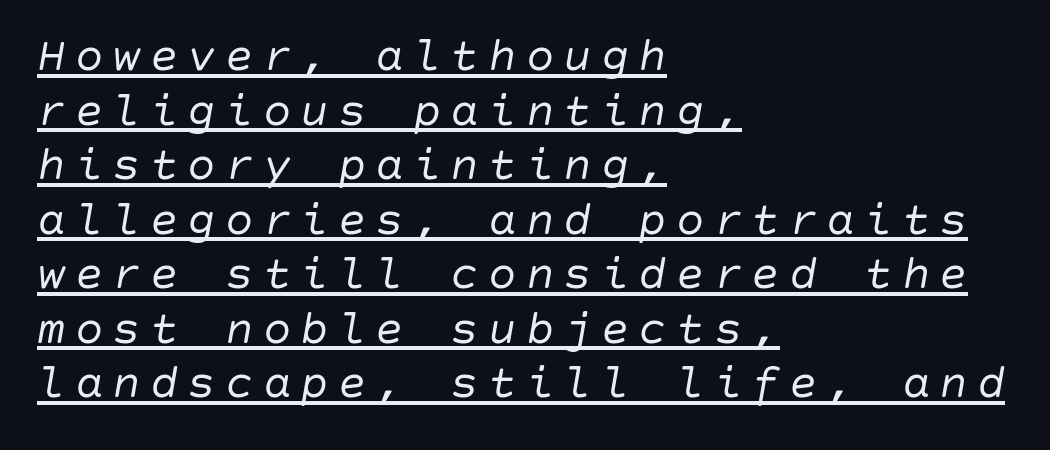
Q: Is the text bold? A: No.
Q: Is the text italic (slanted)? A: Yes, it leans right by about 10 degrees.
Q: Is the text underlined? A: Yes.
Q: How is the paragraph aligned? A: Left-aligned.
Q: Is the spacing between letters normal or unusually wide? A: Unusually wide.
Q: Width (condensed, normal, or wide)? A: Normal.
Q: Stroke contrast? A: Low.
Q: x-height? A: Large.
